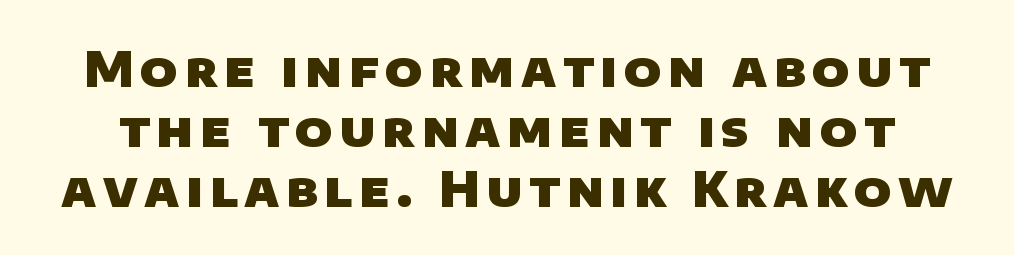
The leading is moderate, giving the passage an even texture. Weight: bold. The passage shown is typed in a proportional face where columns would drift. Is this a sans? Yes — the strokes have no serifs. The specimen omits any rule beneath the text block's lines.
